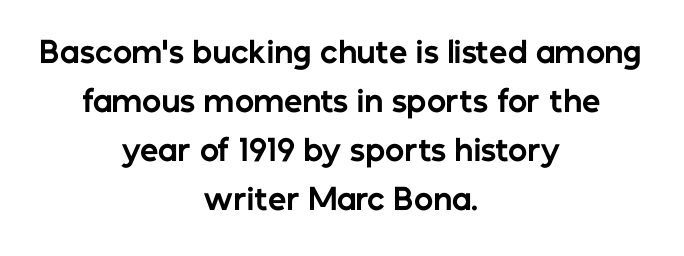
{"serif": "no", "italic": "no", "bold": "yes", "weight": "bold", "width": "normal", "stroke_contrast": "low", "x_height": "medium", "monospaced": "no", "underline": "no", "align": "center", "line_spacing": "normal", "line_spacing_ratio": 1.69, "letter_spacing": "normal", "letter_spacing_em": 0.0, "glyph_px": 29}
